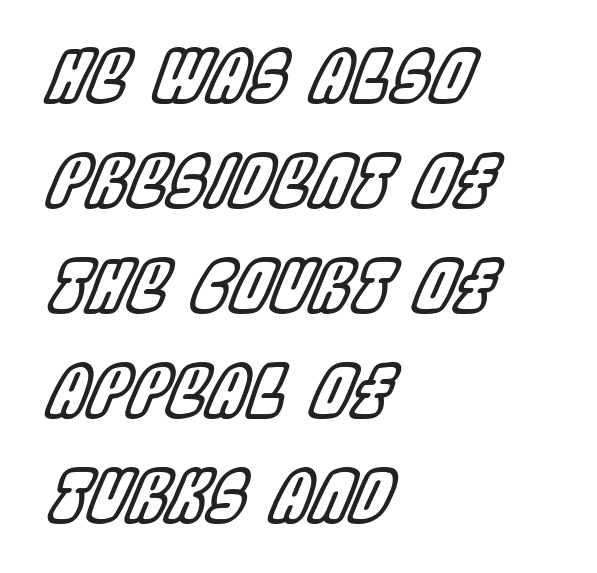
Q: Is the text italic (slanted)? A: Yes, it leans right by about 22 degrees.
Q: Is the text underlined? A: No.
Q: How is the paragraph aligned? A: Left-aligned.
Q: Is the spacing between letters normal or unusually wide? A: Normal.
Q: Is the spacing between lines tight, normal or loose? A: Normal.
Q: Width (condensed, normal, or wide)? A: Condensed.
Q: x-height? A: Large.
Q: Monospaced? A: No.
